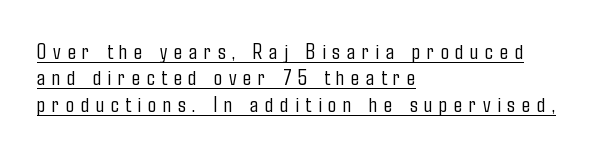
{"italic": "no", "bold": "no", "underline": "yes", "align": "left", "line_spacing_ratio": 1.2, "letter_spacing": "wide", "letter_spacing_em": 0.3, "glyph_px": 22}
